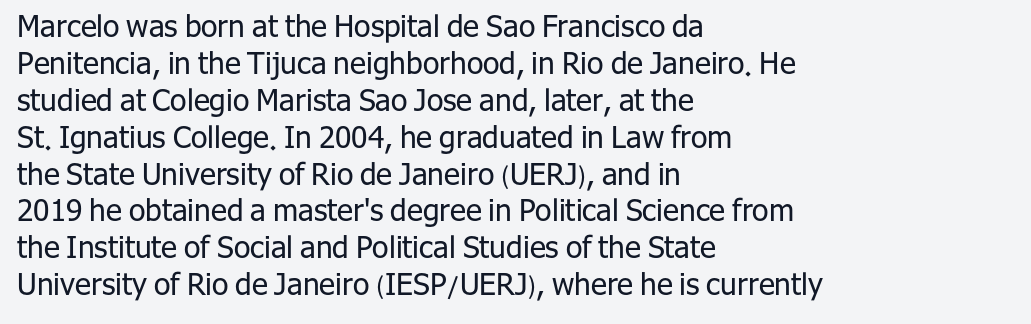
Descender tails drop into unmarked territory. The rendering shows plain stroke endings on the letterforms — a sans-serif design. Weight class: somewhere from thin through regular. No italicization has been applied; the sample stays upright.
